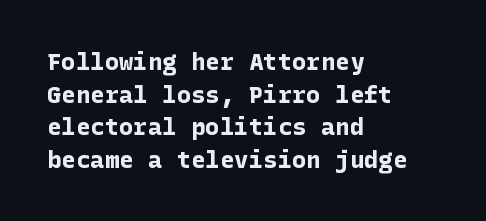
Q: Is the text bold? A: Yes.
Q: Is the text italic (slanted)? A: No, it is upright.
Q: Is the text underlined? A: No.
Q: How is the paragraph aligned? A: Left-aligned.
Q: Is the spacing between letters normal or unusually wide? A: Normal.
Q: Is the spacing between lines tight, normal or loose? A: Normal.
